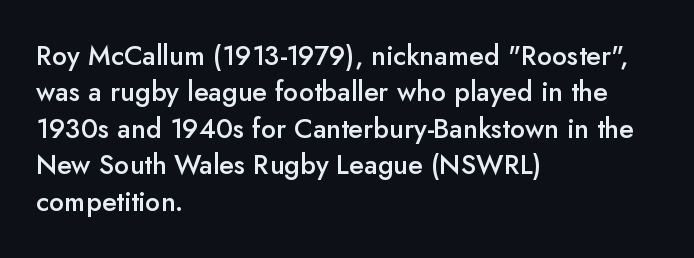
The image shows 27 px text type, upright; set left-aligned, normal line spacing (1.35x), normal letter spacing, not underlined.
